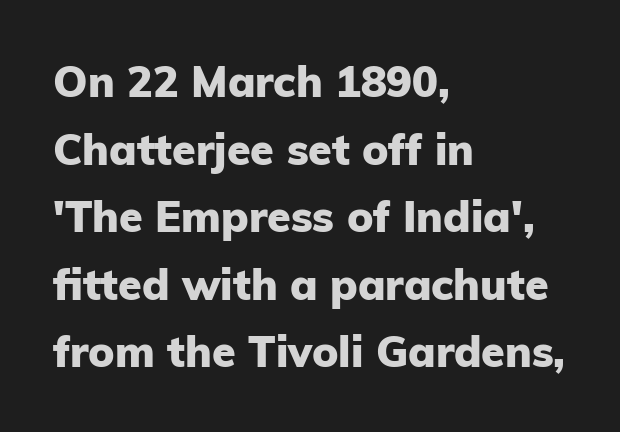
The image shows 43 px heavy sans-serif type, upright; set left-aligned, normal line spacing (1.57x), normal letter spacing, not underlined; low stroke contrast and a medium x-height.
